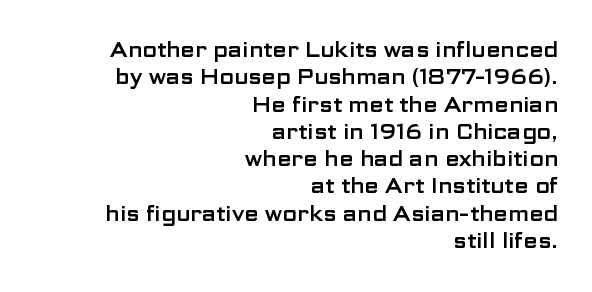
The image shows 21 px text type, upright; set right-aligned, normal line spacing (1.3x), normal letter spacing, not underlined.
